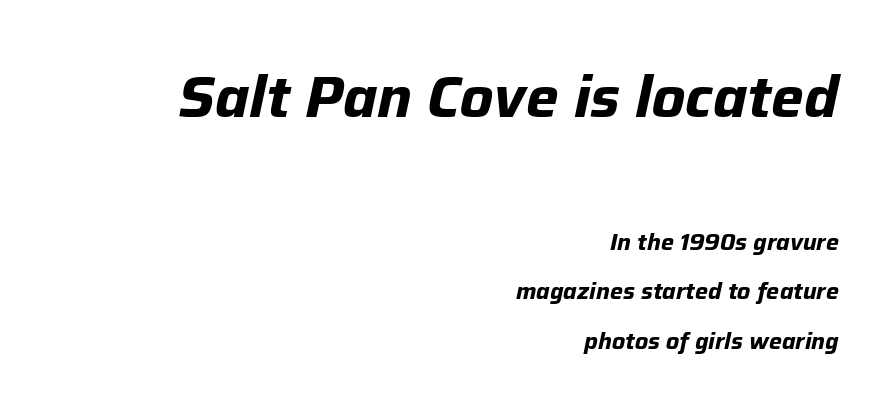
Q: Is the text bold? A: Yes.
Q: Is the text italic (slanted)? A: Yes, it leans right by about 12 degrees.
Q: Is the text underlined? A: No.
Q: How is the paragraph aligned? A: Right-aligned.
Q: Is the spacing between letters normal or unusually wide? A: Normal.
Q: Is the spacing between lines tight, normal or loose? A: Loose.
Q: Which block of text is set in a larger size, the first (top) or the second (bottom)? A: The first (top) one.
Q: Width (condensed, normal, or wide)? A: Normal.
Q: Stroke contrast? A: Low.
Q: x-height? A: Medium.
Q: Monospaced? A: No.
